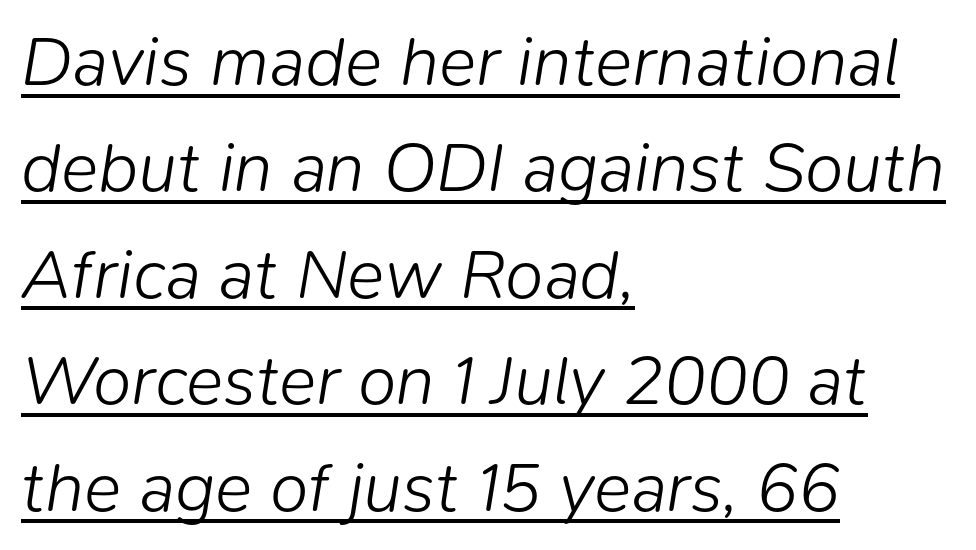
The passage shown stacks its lines at a standard gap. Line starts are locked; line ends wander. Here the designer chose a conventional face with non-uniform glyph widths. The face used here is rendered with its standard letterfit. The rendering applies a slant to the glyphs.
